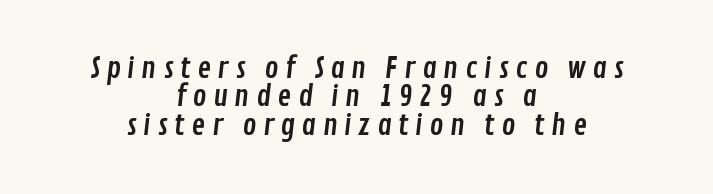
{"serif": "no", "width": "condensed", "stroke_contrast": "low", "x_height": "medium", "monospaced": "no", "underline": "no", "align": "center", "line_spacing": "tight", "line_spacing_ratio": 0.98, "letter_spacing": "wide", "letter_spacing_em": 0.22, "glyph_px": 29}
